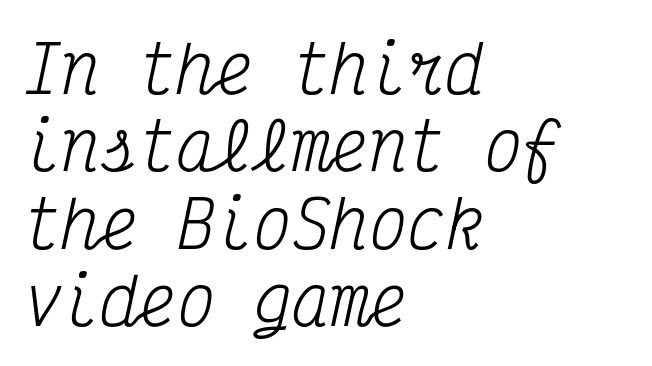
{"serif": "yes", "italic": "yes", "lean": "right", "slant_degrees": 12, "bold": "no", "weight": "regular", "width": "condensed", "stroke_contrast": "medium", "x_height": "medium", "monospaced": "yes", "underline": "no", "align": "left", "line_spacing_ratio": 1.21, "letter_spacing": "normal", "letter_spacing_em": 0.0, "glyph_px": 64}
